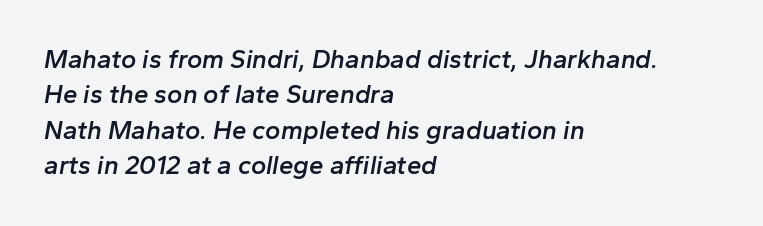
Decoration check: the copy has no underline. The paragraph shown leans on its left margin. How are the letters spaced? Ordinarily, with no added tracking. How heavy is the stroke? Medium-heavy — a semibold, shy of bold. Compared with typical paragraphs, the rows here are spaced about the same.
